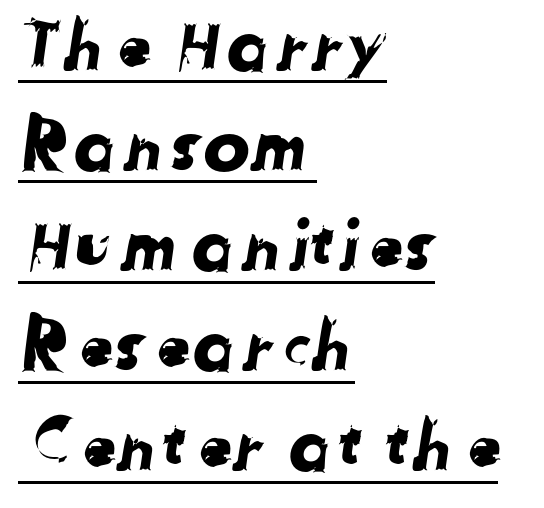
{"serif": "no", "width": "normal", "stroke_contrast": "low", "x_height": "medium", "monospaced": "no", "underline": "yes", "align": "left", "line_spacing": "normal", "line_spacing_ratio": 1.43, "letter_spacing": "normal", "letter_spacing_em": 0.0, "glyph_px": 70}
